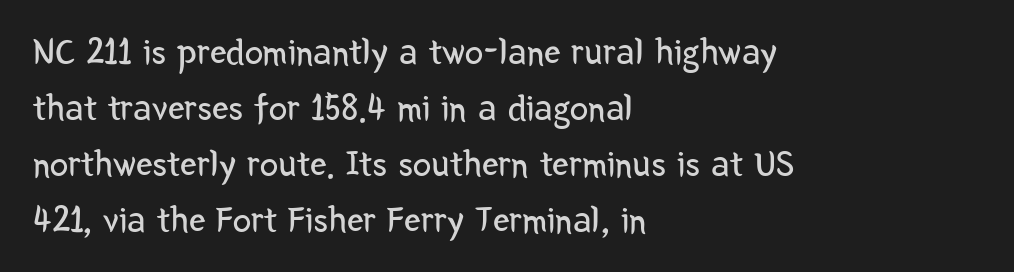
{"serif": "no", "italic": "no", "bold": "no", "weight": "regular", "width": "condensed", "stroke_contrast": "low", "x_height": "medium", "monospaced": "no", "underline": "no", "align": "left", "line_spacing": "normal", "line_spacing_ratio": 1.51, "letter_spacing": "normal", "letter_spacing_em": 0.0, "glyph_px": 37}
